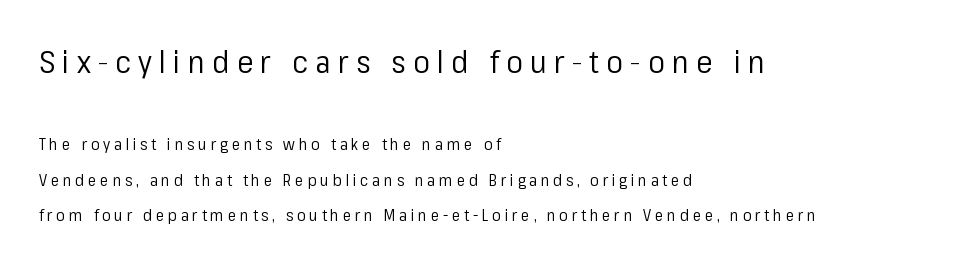
The image shows 31 px regular-weight sans-serif type, upright; set left-aligned, loose line spacing (2.21x), unusually wide letter spacing (+0.23 em), not underlined; the first (top) block is 1.94x larger; low stroke contrast and a medium x-height.
